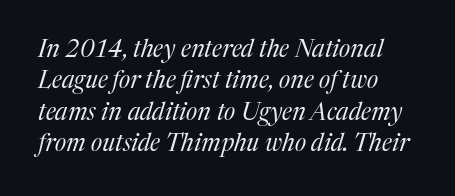
Q: Is the text bold? A: No.
Q: Is the text italic (slanted)? A: Yes, it leans right by about 17 degrees.
Q: Is the text underlined? A: No.
Q: How is the paragraph aligned? A: Left-aligned.
Q: Is the spacing between letters normal or unusually wide? A: Normal.
Q: Is the spacing between lines tight, normal or loose? A: Normal.
